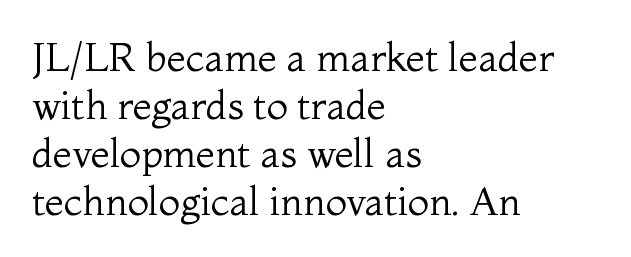
Q: Is the text bold? A: No.
Q: Is the text italic (slanted)? A: No, it is upright.
Q: Is the typeface a serif or a sans-serif typeface? A: Serif.
Q: Is the text underlined? A: No.
Q: How is the paragraph aligned? A: Left-aligned.
Q: Is the spacing between letters normal or unusually wide? A: Normal.
Q: Width (condensed, normal, or wide)? A: Normal.
Q: Stroke contrast? A: Medium.
Q: x-height? A: Medium.
Q: Monospaced? A: No.
